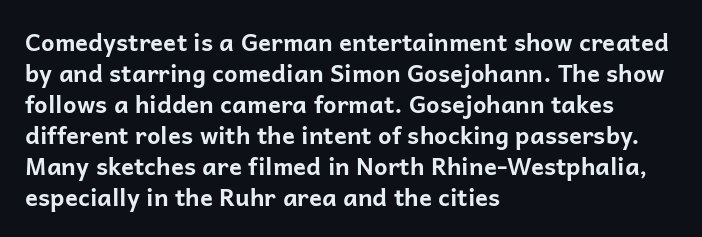
The image shows 24 px bold type, upright; set left-aligned, normal line spacing (1.29x), normal letter spacing, not underlined.
